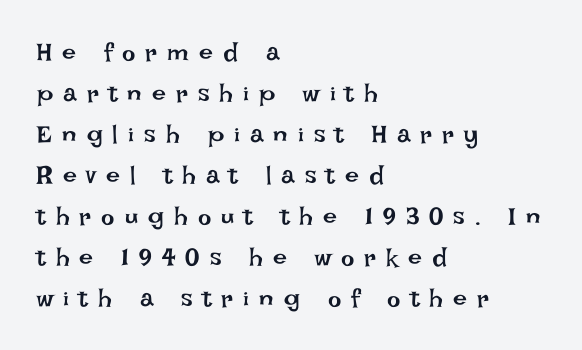
{"italic": "no", "bold": "no", "underline": "no", "align": "left", "line_spacing": "normal", "line_spacing_ratio": 1.64, "letter_spacing": "wide", "letter_spacing_em": 0.4, "glyph_px": 25}
